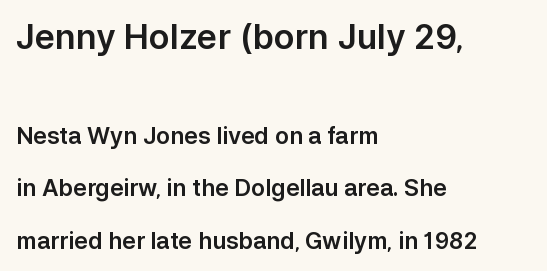
Nope, not italic — everything's standing straight. What kind of face is this? One without serifs — a sans. You get the large type first, then a drop to smaller type. Leftover space on each line is placed entirely after the last word.
